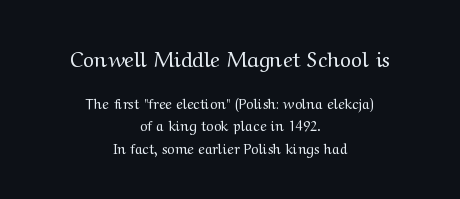
The image shows 21 px text type, upright; set centered, normal line spacing (1.59x), normal letter spacing, not underlined; the first (top) block is 1.5x larger.
